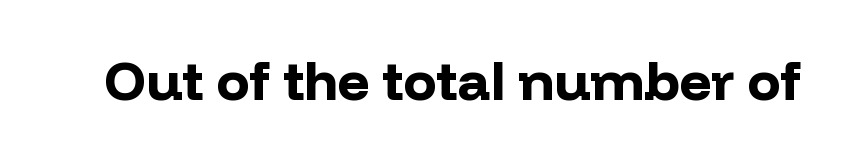
The image shows 55 px bold sans-serif type, upright; set normal letter spacing, not underlined; low stroke contrast and a medium x-height.
